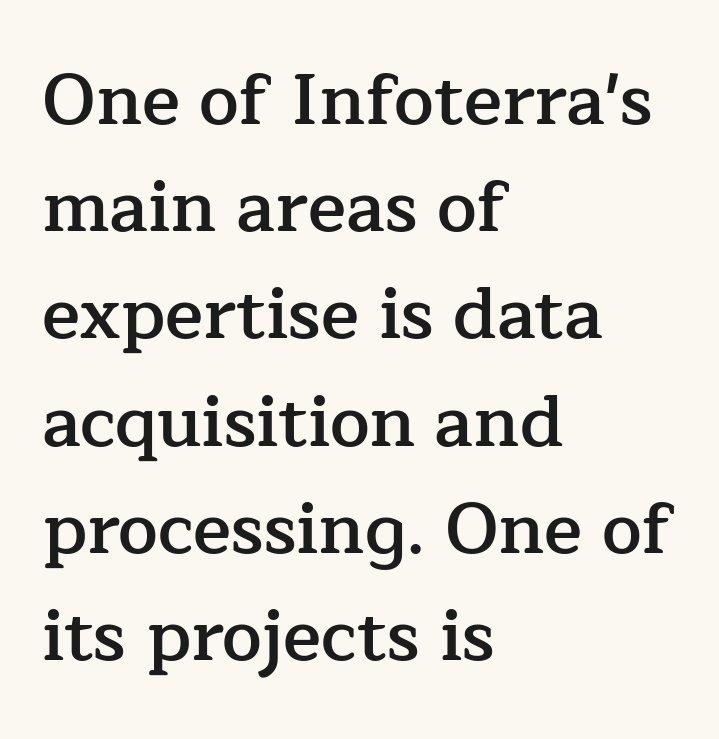
You can tell from the footed stems that serif type was used. Whoever set this chose a conventional vertical rhythm. Letter spacing: default. Rule under the text: the space is simply empty. Moderately thickened strokes mark this as semibold type.
